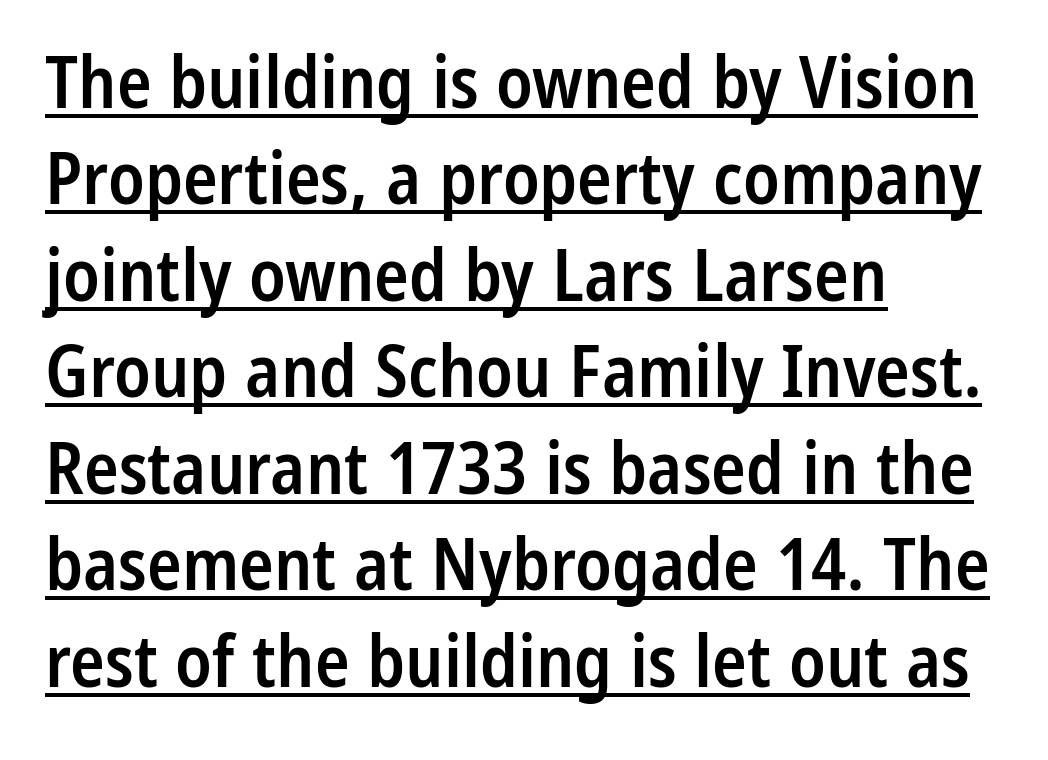
Every row of glyphs begins at an identical x-position on the left. Spacing verdict: proportional, widths tailored to each character. A typesetter would call this leading conventional body-copy spacing. The typesetter has applied underlining to the passage shown. The typeface chosen for these lines omits serifs.
